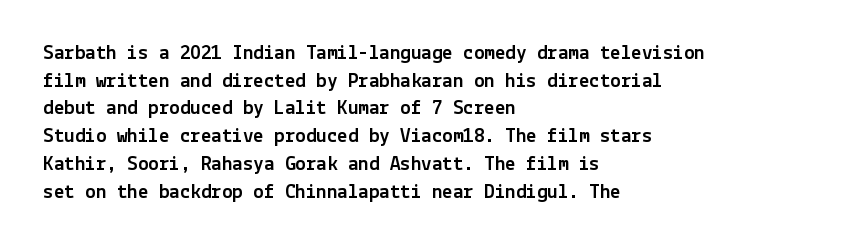
Every character sits straight up, as roman type does. Decoration check: the copy has no underline. A normal amount of white space separates one row of letters from the next. The passage shown has conventional tracking throughout.
